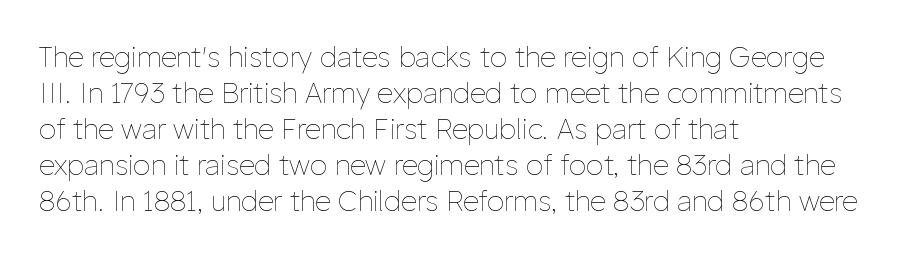
{"italic": "no", "bold": "no", "weight": "thin", "width": "normal", "stroke_contrast": "low", "x_height": "medium", "monospaced": "no", "underline": "no", "align": "left", "line_spacing": "normal", "line_spacing_ratio": 1.29, "letter_spacing": "normal", "letter_spacing_em": 0.0, "glyph_px": 28}
